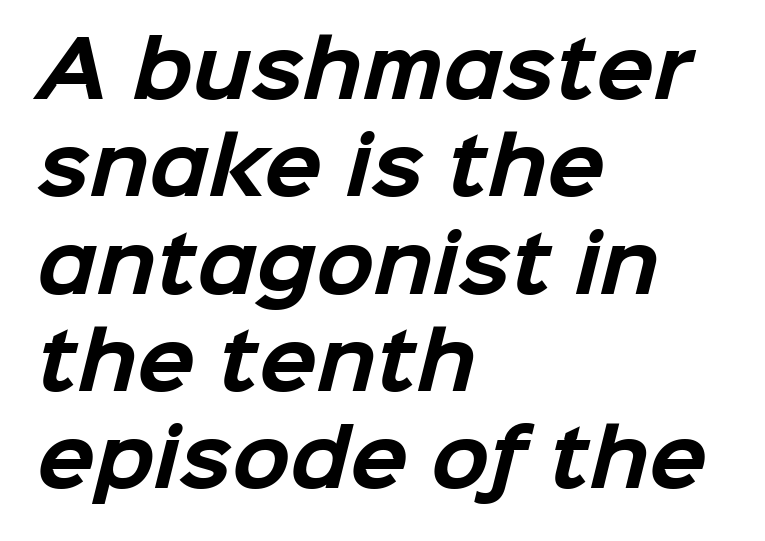
The image shows 76 px bold sans-serif type; set left-aligned, normal line spacing (1.28x), normal letter spacing, not underlined; low stroke contrast and a medium x-height.
